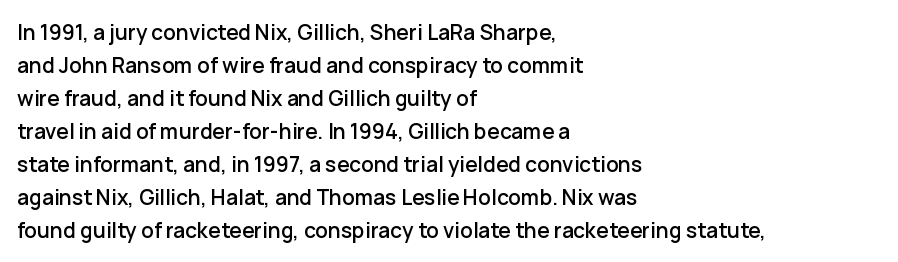
Do the letters lean? They stand straight. You could call the tracking neutral — neither tight nor loose. The passage shown is not underscored anywhere. The ragged edge is on the right, which tells us the setting is flush left. Students, observe: this is what conventionally led text looks like.
